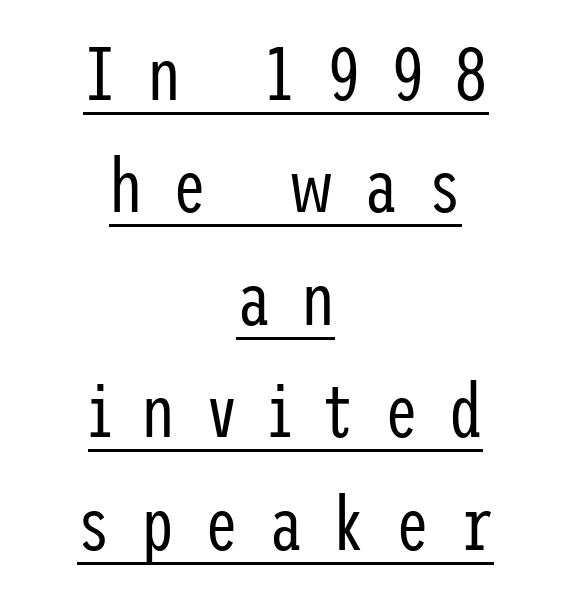
The image shows 75 px regular-weight, condensed sans-serif type, upright; set centered, normal line spacing (1.5x), unusually wide letter spacing (+0.4 em), underlined; low stroke contrast and a medium x-height.
